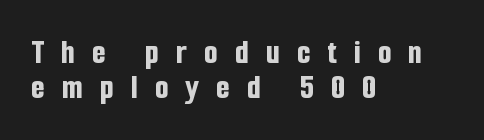
Q: Is the text bold? A: Yes.
Q: Is the text italic (slanted)? A: No, it is upright.
Q: Is the typeface a serif or a sans-serif typeface? A: Sans-serif.
Q: Is the text underlined? A: No.
Q: How is the paragraph aligned? A: Left-aligned.
Q: Is the spacing between letters normal or unusually wide? A: Unusually wide.
Q: Is the spacing between lines tight, normal or loose? A: Tight.
Q: Width (condensed, normal, or wide)? A: Condensed.
Q: Stroke contrast? A: Low.
Q: x-height? A: Medium.
Q: Monospaced? A: No.
